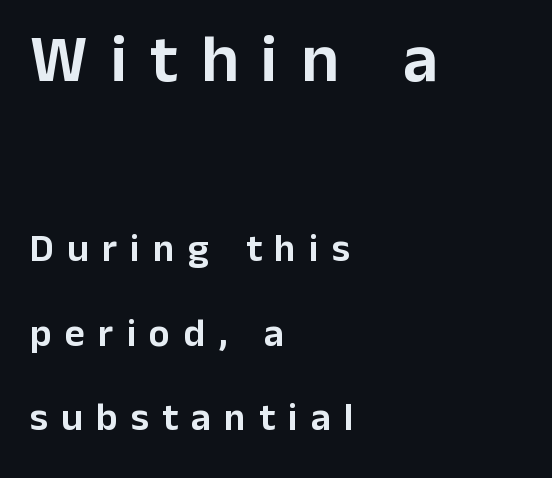
Q: Is the text italic (slanted)? A: No, it is upright.
Q: Is the typeface a serif or a sans-serif typeface? A: Sans-serif.
Q: Is the text underlined? A: No.
Q: How is the paragraph aligned? A: Left-aligned.
Q: Is the spacing between letters normal or unusually wide? A: Unusually wide.
Q: Is the spacing between lines tight, normal or loose? A: Loose.
Q: Which block of text is set in a larger size, the first (top) or the second (bottom)? A: The first (top) one.
Q: Width (condensed, normal, or wide)? A: Normal.
Q: Stroke contrast? A: Low.
Q: x-height? A: Medium.
Q: Monospaced? A: No.
